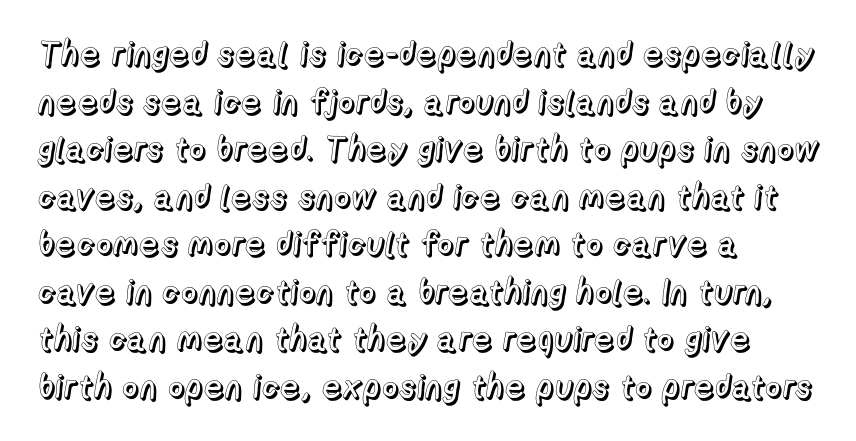
The foot of each line stays bare and open. The block of text has a typical density, with ordinary space between rows. The type is set solid horizontally, with unmodified tracking.
